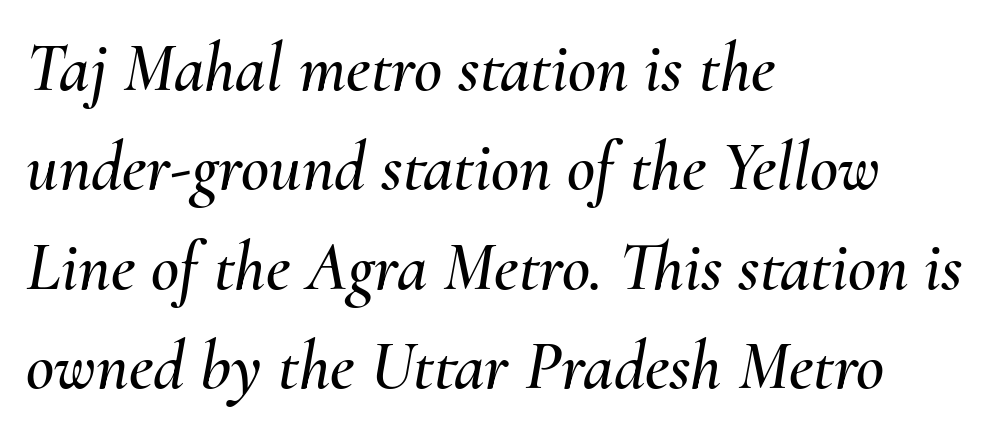
{"italic": "yes", "lean": "right", "slant_degrees": 10, "width": "normal", "stroke_contrast": "medium", "x_height": "small", "monospaced": "no", "underline": "no", "align": "left", "line_spacing": "normal", "line_spacing_ratio": 1.44, "letter_spacing": "normal", "letter_spacing_em": 0.0, "glyph_px": 69}
